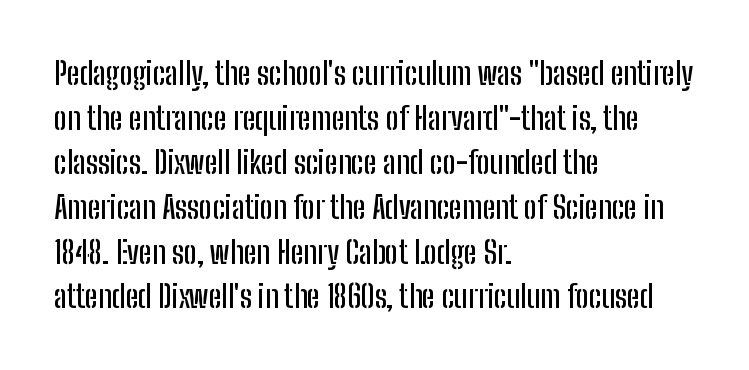
The image shows 31 px condensed sans-serif type, upright; set left-aligned, normal line spacing (1.44x), normal letter spacing, not underlined; low stroke contrast and a medium x-height.
